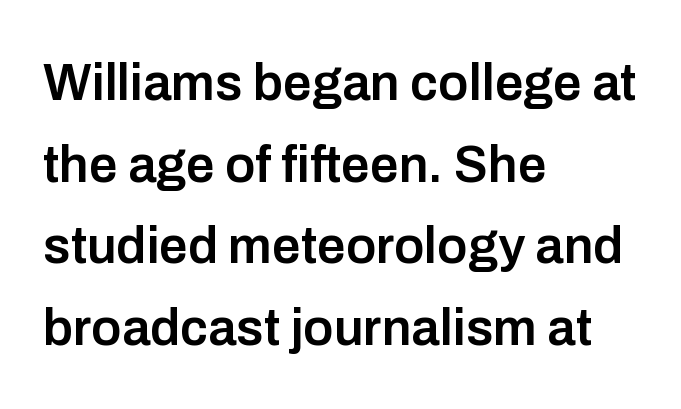
The image shows 51 px semibold sans-serif type, upright; set left-aligned, normal line spacing (1.6x), normal letter spacing, not underlined; low stroke contrast and a medium x-height.
